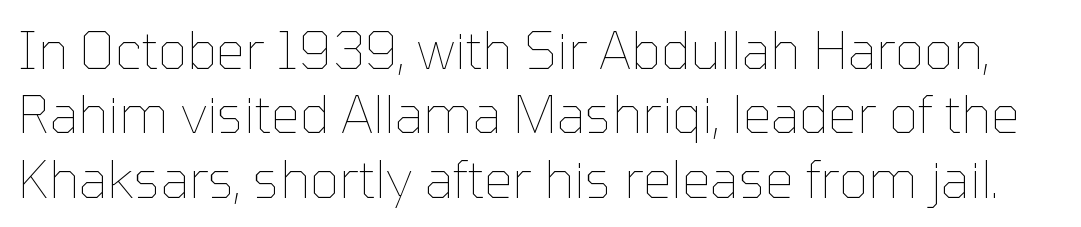
{"italic": "no", "bold": "no", "weight": "thin", "width": "normal", "stroke_contrast": "low", "x_height": "medium", "monospaced": "no", "underline": "no", "line_spacing": "normal", "line_spacing_ratio": 1.26, "letter_spacing": "normal", "letter_spacing_em": 0.0, "glyph_px": 51}
